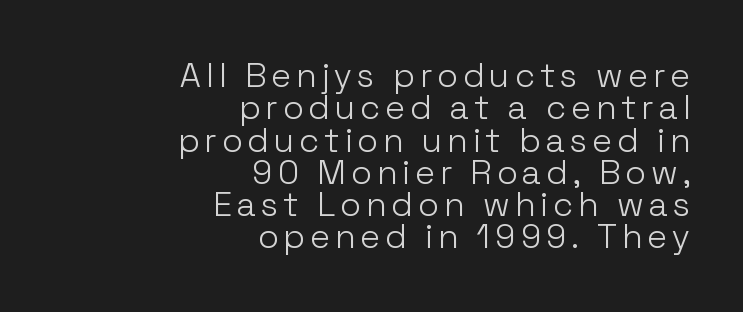
Anything drawn beneath the words? Only blank space. The typeface has the unassuming heft of standard copy or less. The axis of the letterforms is exactly vertical. The designer went with a sans here, leaving each stem footless. The lines are packed closely together with very little leading.
